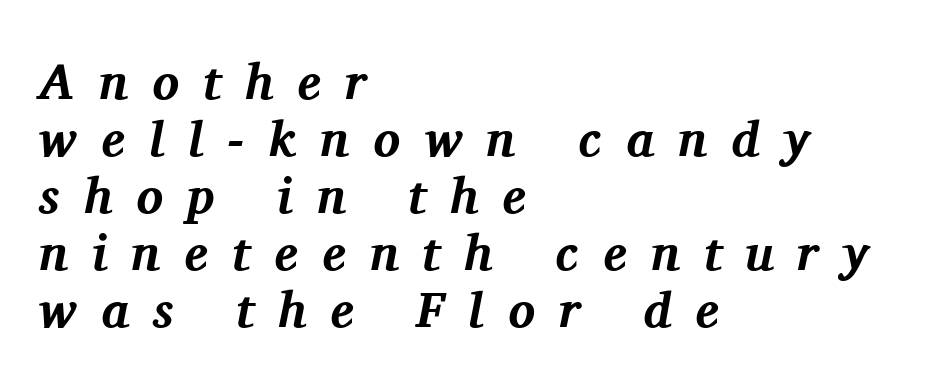
{"serif": "yes", "italic": "yes", "lean": "right", "slant_degrees": 11, "bold": "yes", "weight": "bold", "width": "normal", "stroke_contrast": "medium", "x_height": "medium", "monospaced": "no", "underline": "no", "align": "left", "line_spacing": "tight", "line_spacing_ratio": 1.14, "letter_spacing": "wide", "letter_spacing_em": 0.48, "glyph_px": 50}
